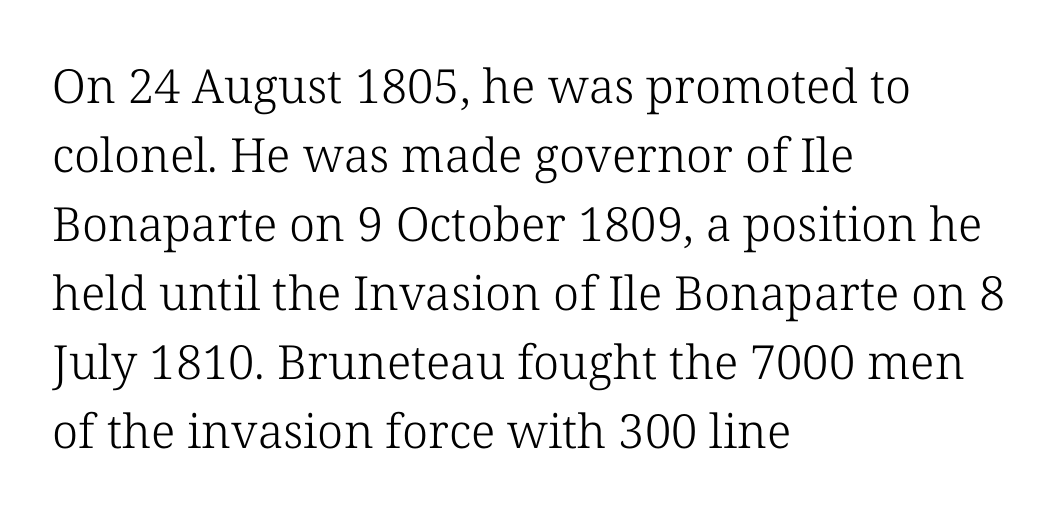
The image shows 47 px light serif type, upright; set left-aligned, normal line spacing (1.47x), normal letter spacing, not underlined; low stroke contrast and a medium x-height.
